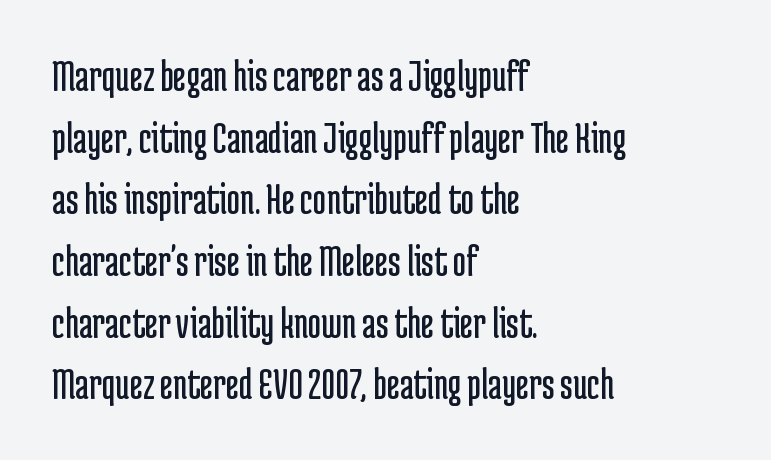
Line starts are locked; line ends wander. The strokes are not fattened; the text isn't bold. No word sits above an underline. This is the regular roman posture of the typeface. The block of text has a typical density, with ordinary space between rows. The line texture is even and compact thanks to regular tracking.
